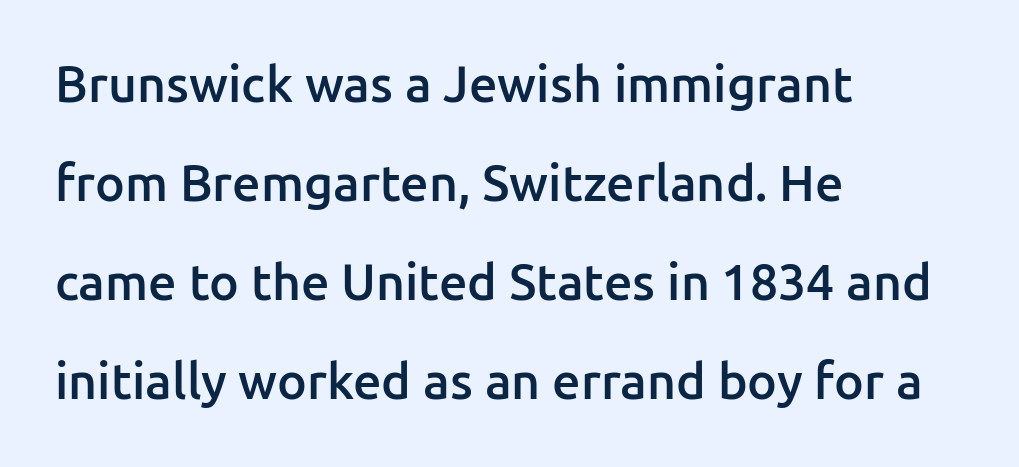
Q: Is the text bold? A: Semi-bold.
Q: Is the text italic (slanted)? A: No, it is upright.
Q: Is the typeface a serif or a sans-serif typeface? A: Sans-serif.
Q: Is the text underlined? A: No.
Q: How is the paragraph aligned? A: Left-aligned.
Q: Is the spacing between letters normal or unusually wide? A: Normal.
Q: Is the spacing between lines tight, normal or loose? A: Loose.
Q: Width (condensed, normal, or wide)? A: Normal.
Q: Stroke contrast? A: Low.
Q: x-height? A: Medium.
Q: Monospaced? A: No.
